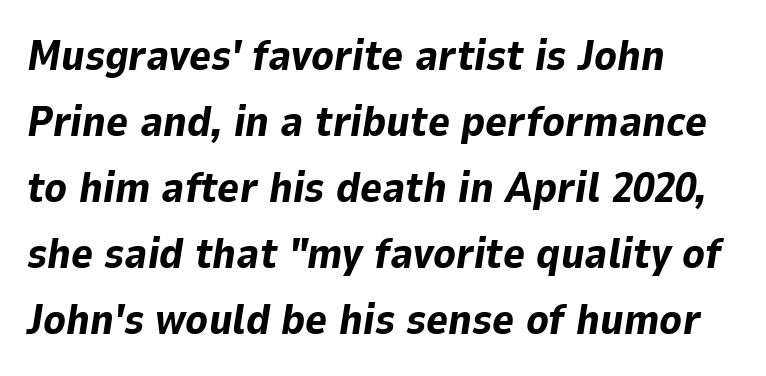
The image shows 42 px bold type, italic (leaning right); set left-aligned, normal line spacing (1.57x), normal letter spacing, not underlined; low stroke contrast and a medium x-height.
